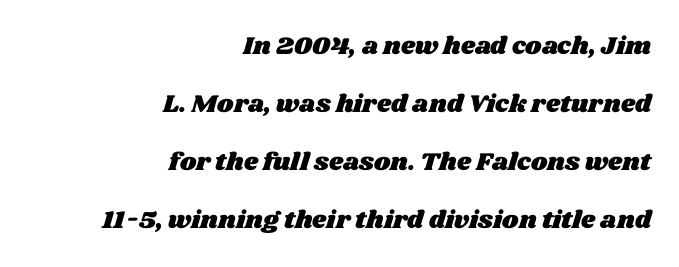
The image shows 25 px text type; set right-aligned, loose line spacing (2.32x), normal letter spacing, not underlined.
